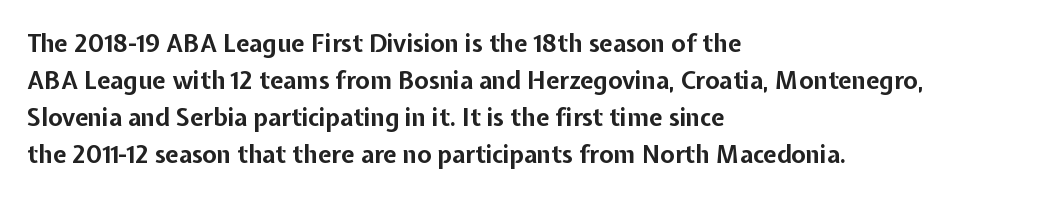
{"italic": "no", "bold": "yes", "underline": "no", "align": "left", "line_spacing": "normal", "line_spacing_ratio": 1.54, "letter_spacing": "normal", "letter_spacing_em": 0.0, "glyph_px": 24}
